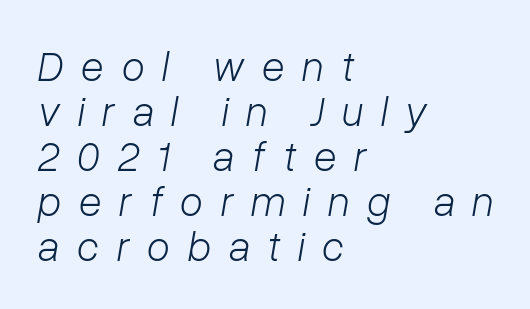
{"italic": "yes", "lean": "right", "slant_degrees": 10, "bold": "no", "weight": "light", "width": "normal", "stroke_contrast": "low", "x_height": "medium", "monospaced": "no", "underline": "no", "align": "left", "line_spacing": "tight", "line_spacing_ratio": 1.07, "letter_spacing": "wide", "letter_spacing_em": 0.42, "glyph_px": 42}
